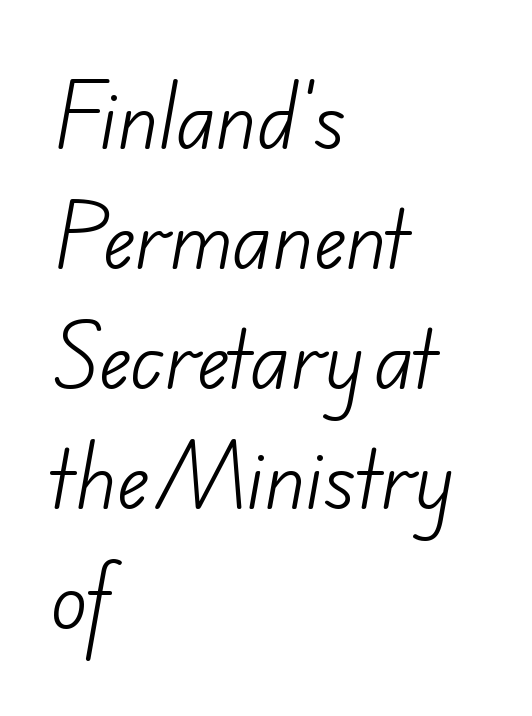
The area under the type is left untouched. Vertical spacing — default. The setting favours the left margin, as ordinary paragraphs usually do. Each letter keeps its own natural width here, so spacing adapts to shape. Letterform terminals end flat and unadorned throughout the passage. This reads as an unemphasized weight, regular at the heaviest.
